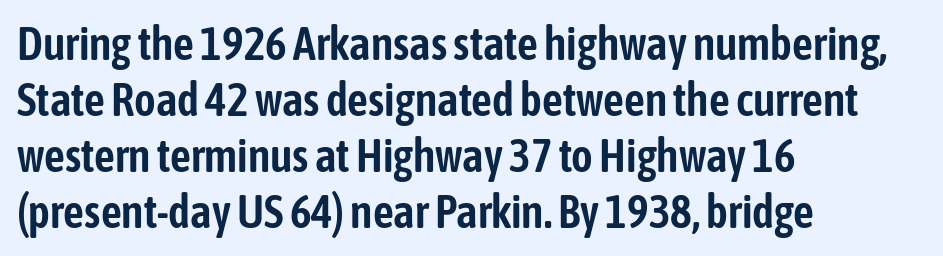
The lettering stays uniformly vertical, giving the passage a roman look. This sample has the flowing, uneven cadence of proportional lettering. No word sits above an underline. To sum up the face: it is a sans, with no serifs.
